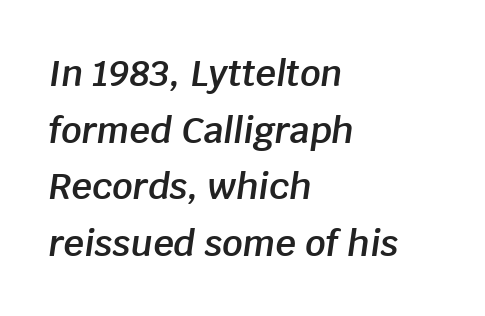
The image shows 36 px semibold type, italic (leaning right); set left-aligned, normal line spacing (1.57x), normal letter spacing, not underlined; low stroke contrast and a large x-height.
